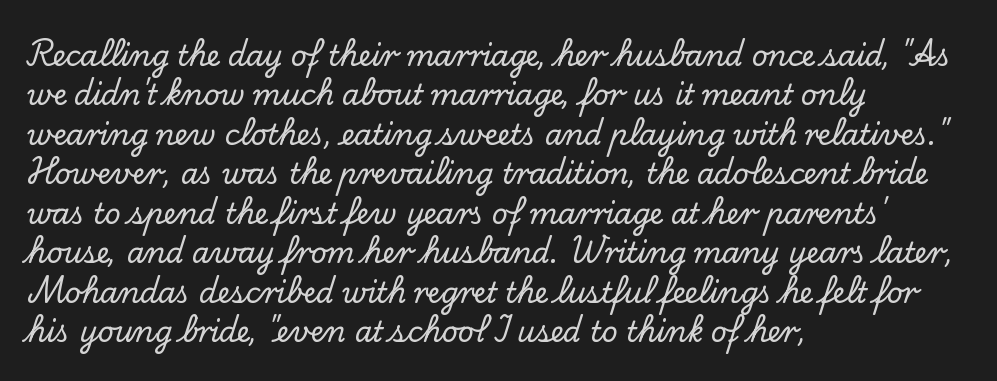
The image shows 28 px serif type; set left-aligned, normal line spacing (1.41x), normal letter spacing, not underlined; low stroke contrast and a small x-height.
